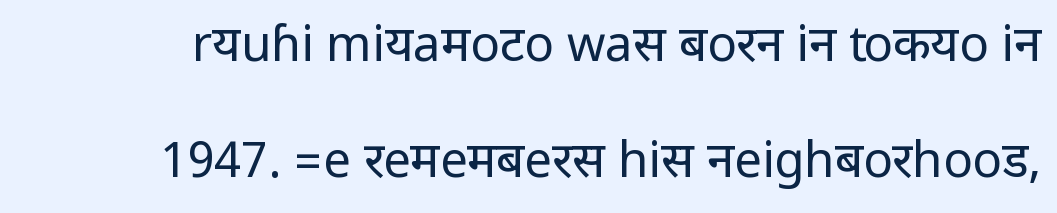
The image shows 49 px regular-weight, condensed sans-serif type, upright; set loose line spacing (2.36x), normal letter spacing, not underlined; low stroke contrast.
